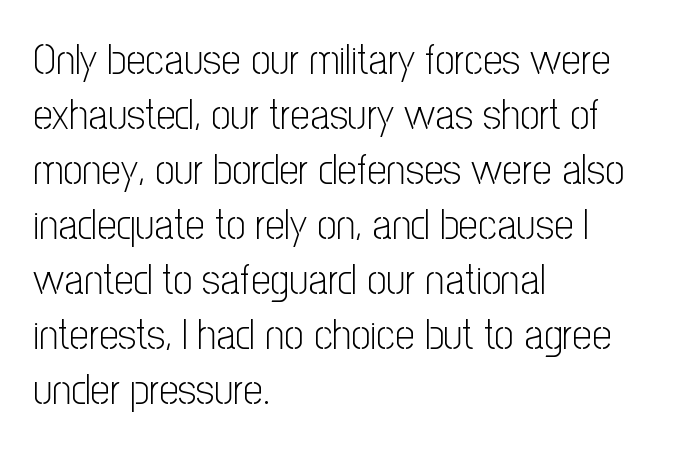
The image shows 43 px light, condensed sans-serif type, upright; set left-aligned, normal line spacing (1.28x), normal letter spacing, not underlined; low stroke contrast and a medium x-height.
